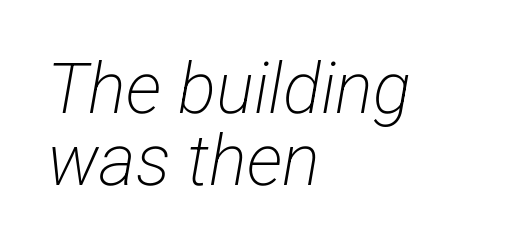
The image shows 71 px light, condensed sans-serif type; set left-aligned, tight line spacing (1.02x), normal letter spacing, not underlined; low stroke contrast and a medium x-height.
